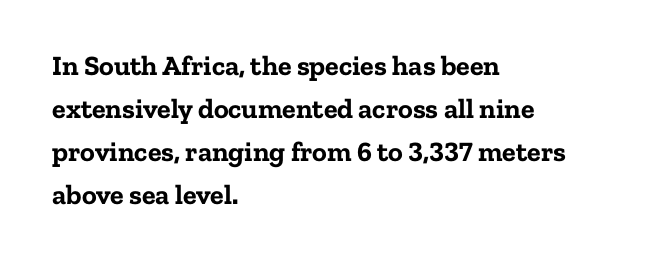
The image shows 28 px bold serif type, upright; set left-aligned, normal line spacing (1.54x), normal letter spacing, not underlined; low stroke contrast and a medium x-height.
